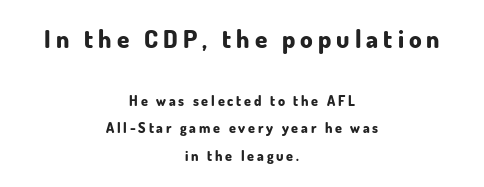
Q: Is the text bold? A: Yes.
Q: Is the text italic (slanted)? A: No, it is upright.
Q: Is the text underlined? A: No.
Q: How is the paragraph aligned? A: Centered.
Q: Is the spacing between letters normal or unusually wide? A: Unusually wide.
Q: Is the spacing between lines tight, normal or loose? A: Loose.
Q: Which block of text is set in a larger size, the first (top) or the second (bottom)? A: The first (top) one.
